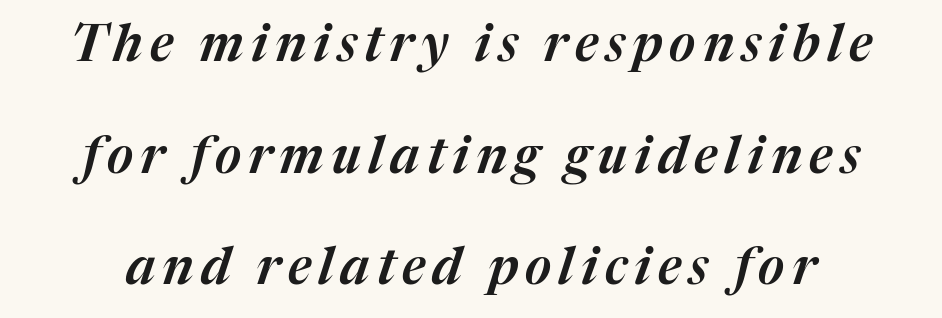
Quick note: italic. The passage shown is typed in a proportional face where columns would drift. The rendering uses a large line-height, opening up the rows. Rule under the text: the space is simply empty.
